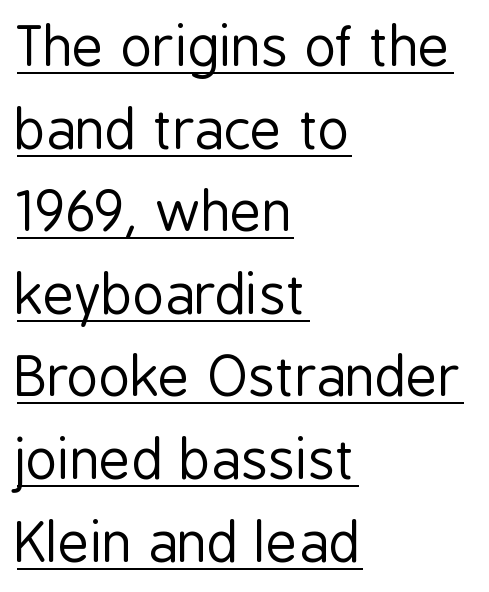
{"serif": "no", "italic": "no", "bold": "no", "weight": "regular", "width": "condensed", "stroke_contrast": "low", "x_height": "medium", "monospaced": "no", "underline": "yes", "align": "left", "line_spacing": "normal", "line_spacing_ratio": 1.53, "letter_spacing": "normal", "letter_spacing_em": 0.0, "glyph_px": 54}
